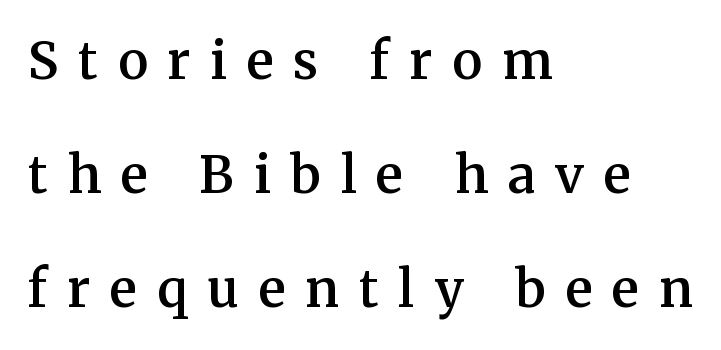
Q: Is the text bold? A: Semi-bold.
Q: Is the text italic (slanted)? A: No, it is upright.
Q: Is the typeface a serif or a sans-serif typeface? A: Serif.
Q: Is the text underlined? A: No.
Q: How is the paragraph aligned? A: Left-aligned.
Q: Is the spacing between letters normal or unusually wide? A: Unusually wide.
Q: Is the spacing between lines tight, normal or loose? A: Loose.
Q: Width (condensed, normal, or wide)? A: Normal.
Q: Stroke contrast? A: Medium.
Q: x-height? A: Medium.
Q: Monospaced? A: No.
